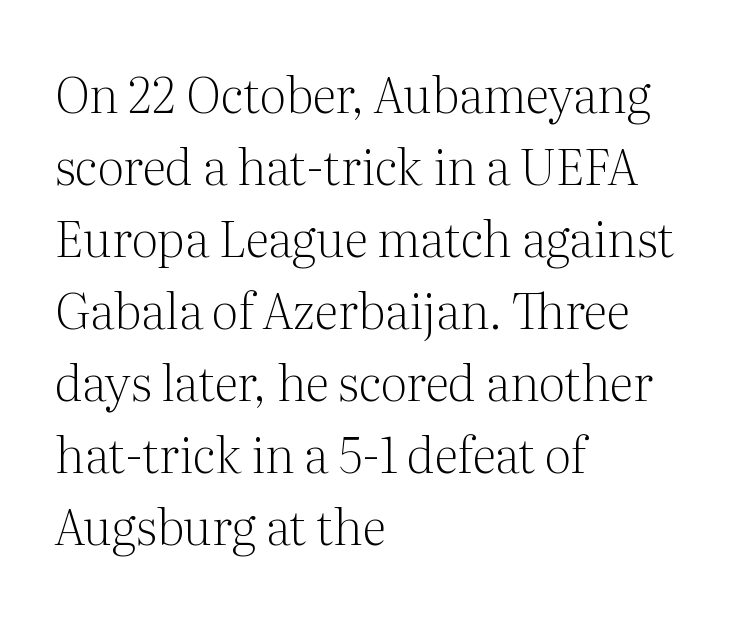
The lines sit at an ordinary, default distance from one another. The passage shown is typed in a proportional face where columns would drift. Upright lettering throughout. Type without underlining. The font sits on the lighter half of the weight spectrum, regular included. If you drew a ruler down the left edge, every line would touch it.
